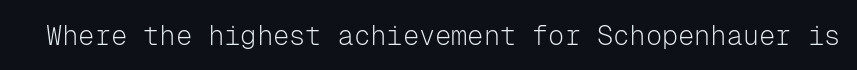
{"italic": "no", "bold": "no", "underline": "no", "letter_spacing": "normal", "letter_spacing_em": 0.0, "glyph_px": 27}
